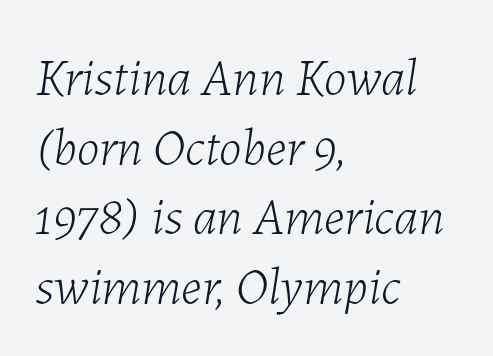
The image shows 52 px light type, italic (leaning right); set left-aligned, normal line spacing (1.34x), normal letter spacing, not underlined; low stroke contrast and a medium x-height.
